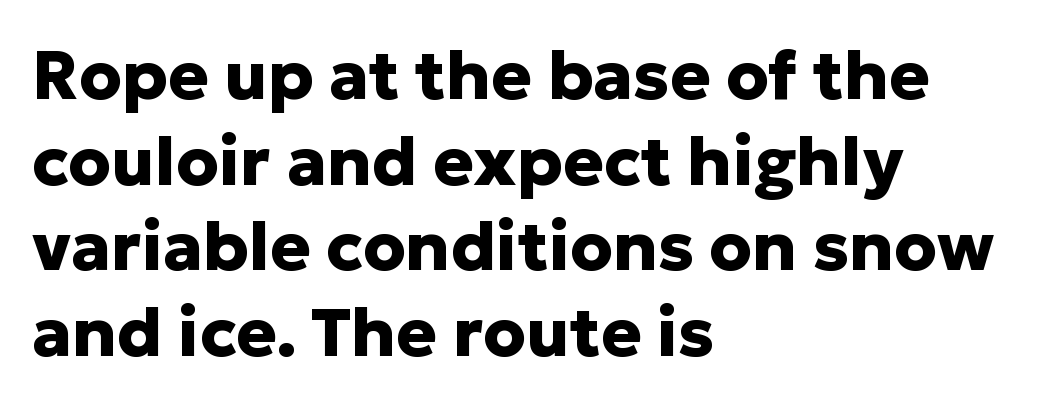
{"serif": "no", "italic": "no", "bold": "yes", "weight": "heavy", "width": "normal", "stroke_contrast": "low", "x_height": "medium", "monospaced": "no", "underline": "no", "align": "left", "line_spacing": "normal", "line_spacing_ratio": 1.26, "letter_spacing": "normal", "letter_spacing_em": 0.0, "glyph_px": 68}
